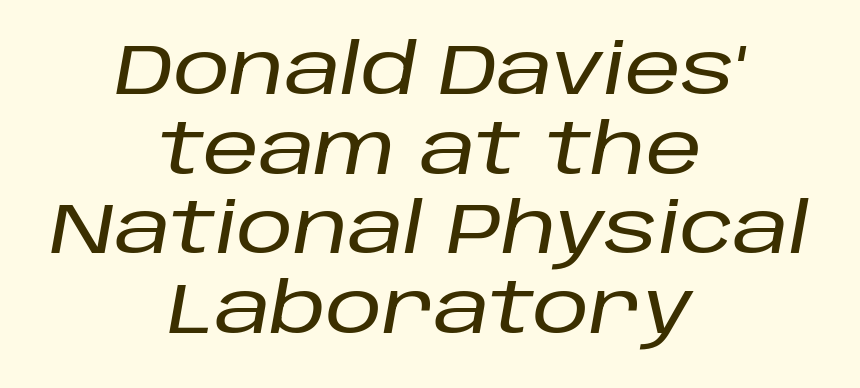
{"italic": "yes", "lean": "right", "slant_degrees": 10, "width": "normal", "stroke_contrast": "low", "x_height": "large", "monospaced": "no", "underline": "no", "align": "center", "line_spacing": "tight", "line_spacing_ratio": 1.12, "letter_spacing": "normal", "letter_spacing_em": 0.0, "glyph_px": 71}
